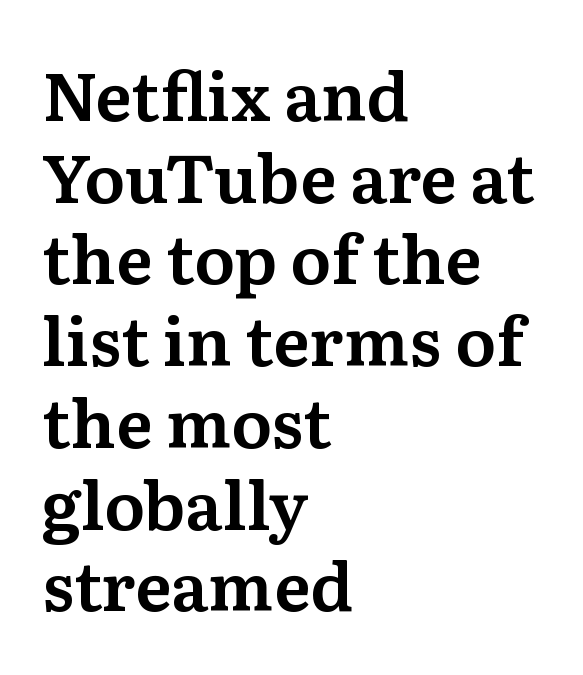
The image shows 67 px serif type, upright; set left-aligned, line spacing 1.22x, normal letter spacing, not underlined; medium stroke contrast and a medium x-height.
